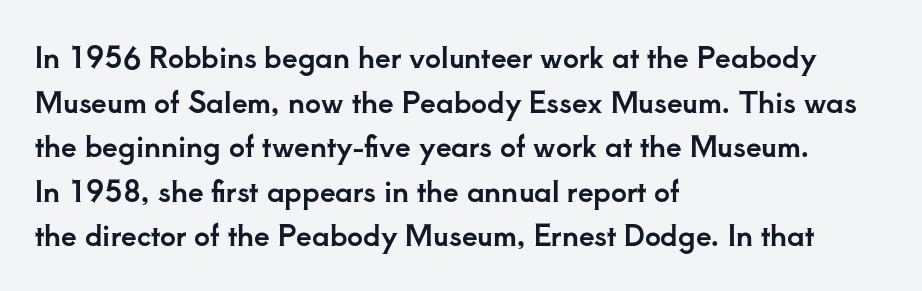
The image shows 28 px serif type, upright; set left-aligned, normal line spacing (1.59x), normal letter spacing, not underlined; low stroke contrast and a small x-height.
